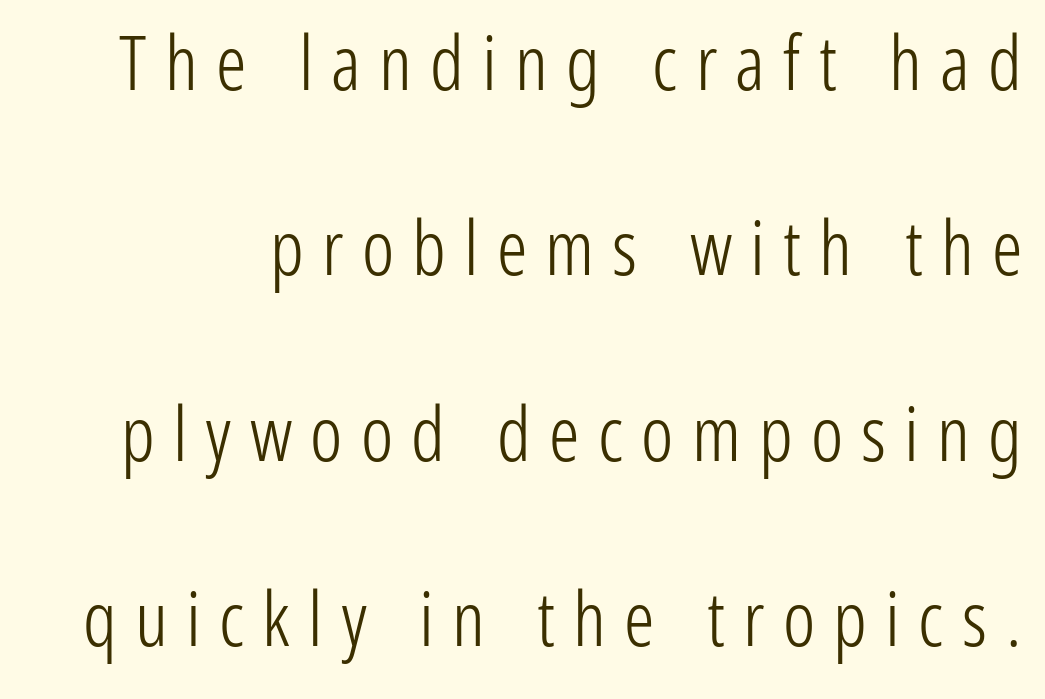
{"serif": "no", "italic": "no", "bold": "no", "weight": "light", "width": "condensed", "stroke_contrast": "low", "x_height": "medium", "monospaced": "no", "underline": "no", "line_spacing": "loose", "line_spacing_ratio": 2.44, "letter_spacing": "wide", "letter_spacing_em": 0.24, "glyph_px": 76}
